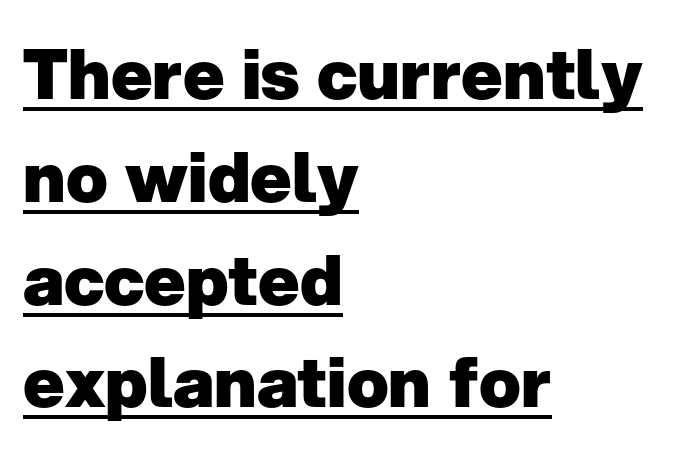
If you drew a ruler down the left edge, every line would touch it. Tracking value appears to be zero — textbook default spacing. Designer's note — italics off, roman on. Here the designer chose a conventional face with non-uniform glyph widths.
